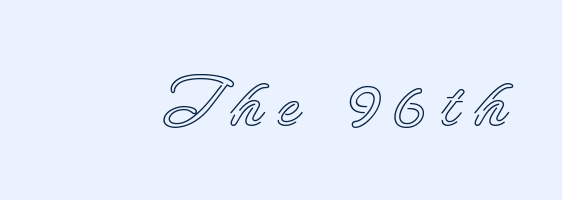
Q: Is the text italic (slanted)? A: Yes.
Q: Is the text underlined? A: No.
Q: Is the spacing between letters normal or unusually wide? A: Unusually wide.
Q: Width (condensed, normal, or wide)? A: Normal.
Q: x-height? A: Small.
Q: Monospaced? A: No.
